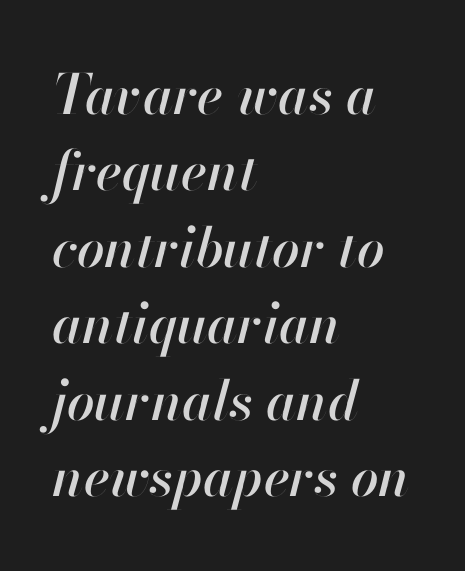
What's the leading like? Ordinary, nothing unusual. The tracking reads as untouched default to a designer's eye. The foot of each line stays bare and open. You could not count columns in this text — the font is proportionally spaced.
